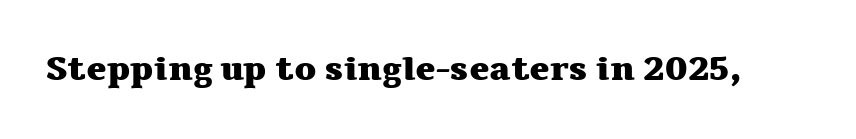
Q: Is the text bold? A: Yes.
Q: Is the text italic (slanted)? A: No, it is upright.
Q: Is the typeface a serif or a sans-serif typeface? A: Serif.
Q: Is the text underlined? A: No.
Q: Is the spacing between letters normal or unusually wide? A: Normal.
Q: Width (condensed, normal, or wide)? A: Wide.
Q: Stroke contrast? A: Medium.
Q: x-height? A: Medium.
Q: Monospaced? A: No.
